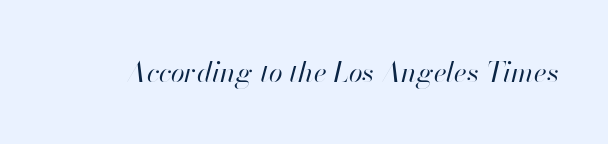
{"italic": "yes", "lean": "right", "slant_degrees": 13, "bold": "no", "weight": "regular", "width": "normal", "stroke_contrast": "high", "x_height": "small", "monospaced": "no", "underline": "no", "letter_spacing": "normal", "letter_spacing_em": 0.0, "glyph_px": 28}
